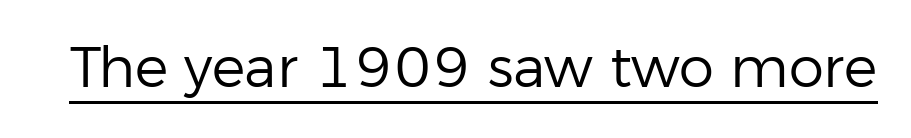
{"serif": "no", "italic": "no", "bold": "no", "weight": "regular", "width": "normal", "stroke_contrast": "low", "x_height": "medium", "monospaced": "no", "underline": "yes", "letter_spacing": "normal", "letter_spacing_em": 0.0, "glyph_px": 56}
